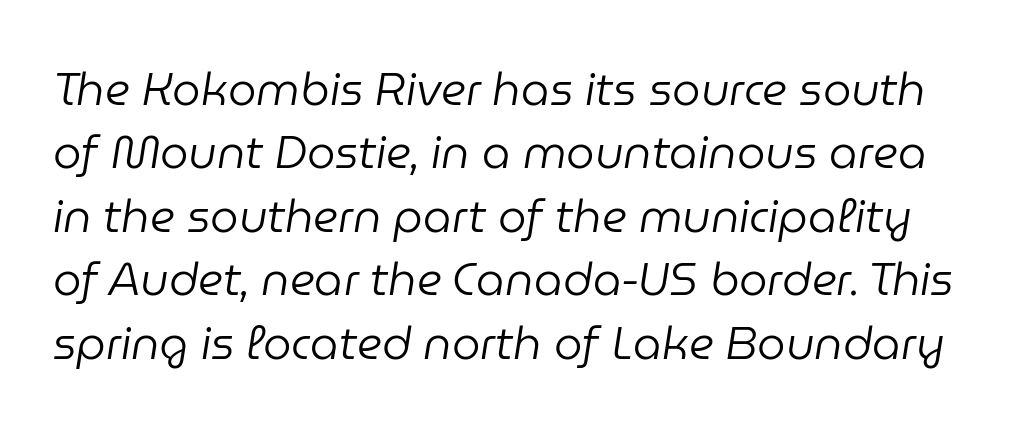
The image shows 45 px regular-weight type, italic (leaning right); set normal line spacing (1.41x), normal letter spacing, not underlined; low stroke contrast and a medium x-height.
